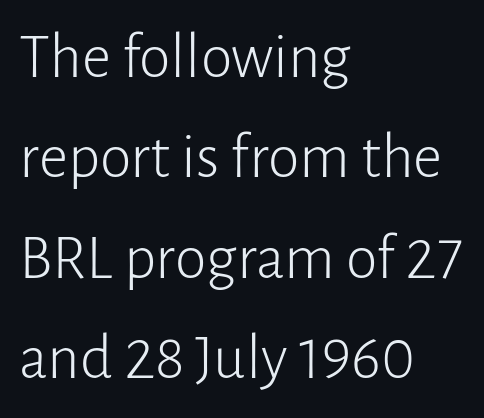
The passage is arranged the way most books set body copy — flush left. Counters stay open thanks to moderate or lighter strokes. A typesetter would call this leading conventional body-copy spacing. The rendering uses natural spacing where letterforms have individual widths. Regarding serifs, this sample does without them. No extra tracking has been applied to these lines.
